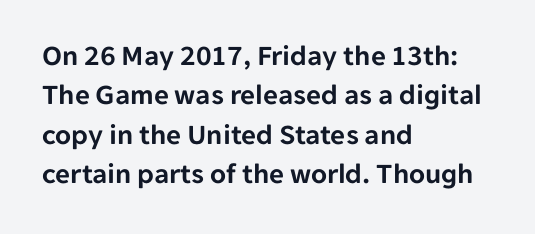
Q: Is the text italic (slanted)? A: No, it is upright.
Q: Is the typeface a serif or a sans-serif typeface? A: Sans-serif.
Q: Is the text underlined? A: No.
Q: How is the paragraph aligned? A: Left-aligned.
Q: Is the spacing between letters normal or unusually wide? A: Normal.
Q: Is the spacing between lines tight, normal or loose? A: Normal.
Q: Width (condensed, normal, or wide)? A: Normal.
Q: Stroke contrast? A: Low.
Q: x-height? A: Medium.
Q: Monospaced? A: No.
